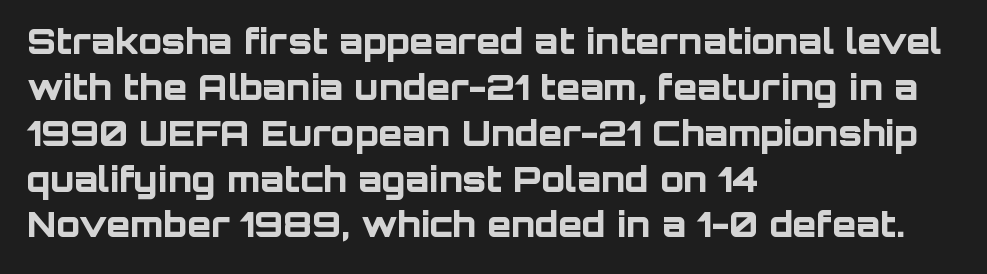
{"serif": "no", "italic": "no", "bold": "yes", "weight": "bold", "width": "normal", "stroke_contrast": "low", "x_height": "large", "monospaced": "no", "underline": "no", "align": "left", "line_spacing": "normal", "line_spacing_ratio": 1.31, "letter_spacing": "normal", "letter_spacing_em": 0.0, "glyph_px": 35}
